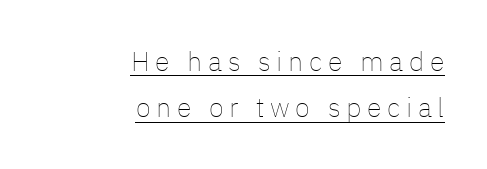
{"italic": "no", "bold": "no", "underline": "yes", "align": "right", "line_spacing_ratio": 1.72, "letter_spacing": "wide", "letter_spacing_em": 0.21, "glyph_px": 27}
